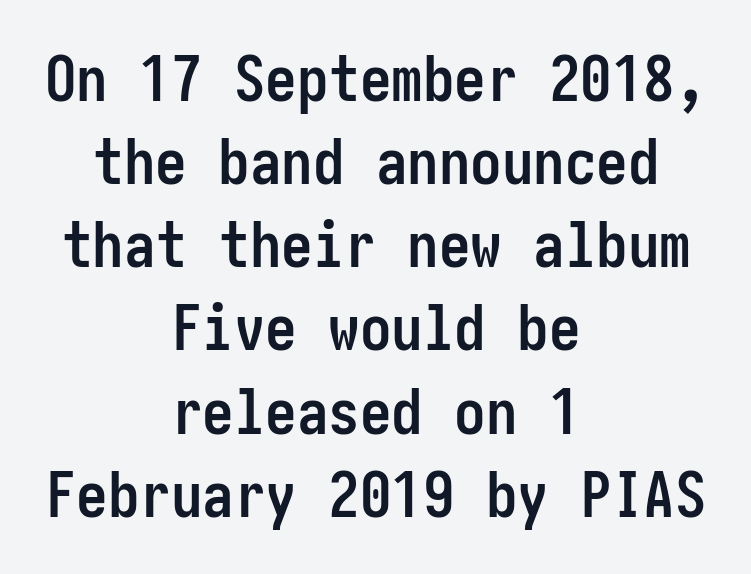
Q: Is the text bold? A: Yes.
Q: Is the text italic (slanted)? A: No, it is upright.
Q: Is the typeface a serif or a sans-serif typeface? A: Sans-serif.
Q: Is the text underlined? A: No.
Q: How is the paragraph aligned? A: Centered.
Q: Is the spacing between letters normal or unusually wide? A: Normal.
Q: Is the spacing between lines tight, normal or loose? A: Normal.
Q: Width (condensed, normal, or wide)? A: Condensed.
Q: Stroke contrast? A: Low.
Q: x-height? A: Medium.
